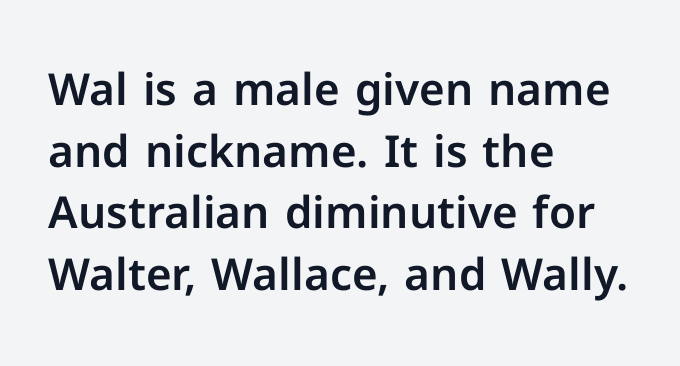
Q: Is the text italic (slanted)? A: No, it is upright.
Q: Is the typeface a serif or a sans-serif typeface? A: Sans-serif.
Q: Is the text underlined? A: No.
Q: How is the paragraph aligned? A: Left-aligned.
Q: Is the spacing between letters normal or unusually wide? A: Normal.
Q: Is the spacing between lines tight, normal or loose? A: Normal.
Q: Width (condensed, normal, or wide)? A: Normal.
Q: Stroke contrast? A: Low.
Q: x-height? A: Medium.
Q: Monospaced? A: No.
